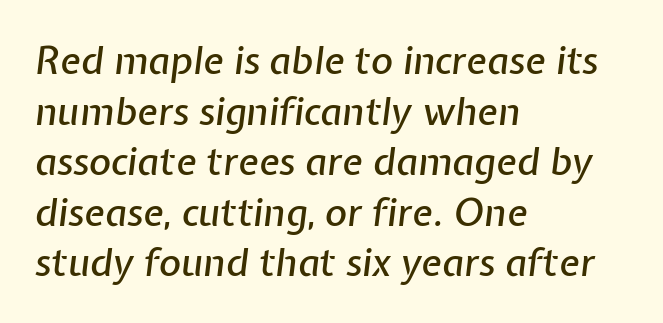
The image shows 38 px text type, italic (leaning right); set left-aligned, normal line spacing (1.33x), normal letter spacing, not underlined; low stroke contrast and a medium x-height.
